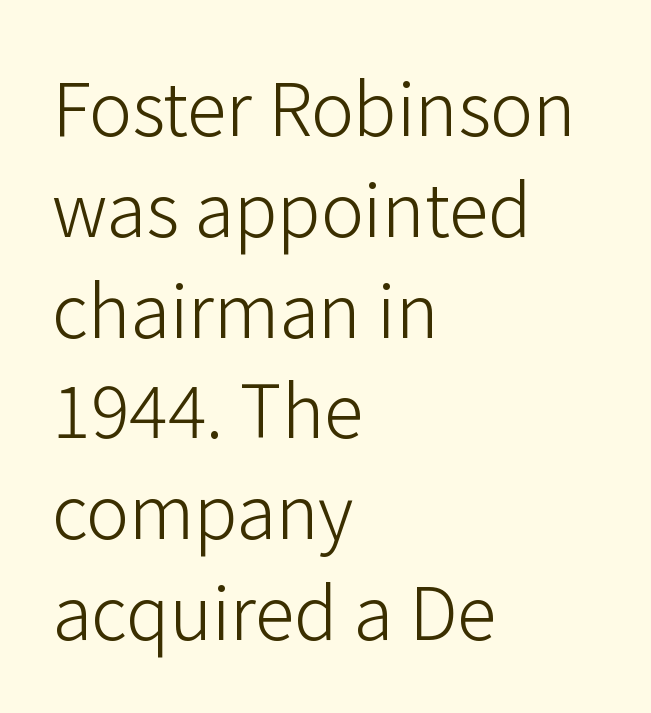
The image shows 72 px light sans-serif type, upright; set left-aligned, normal line spacing (1.4x), normal letter spacing, not underlined; low stroke contrast and a medium x-height.
